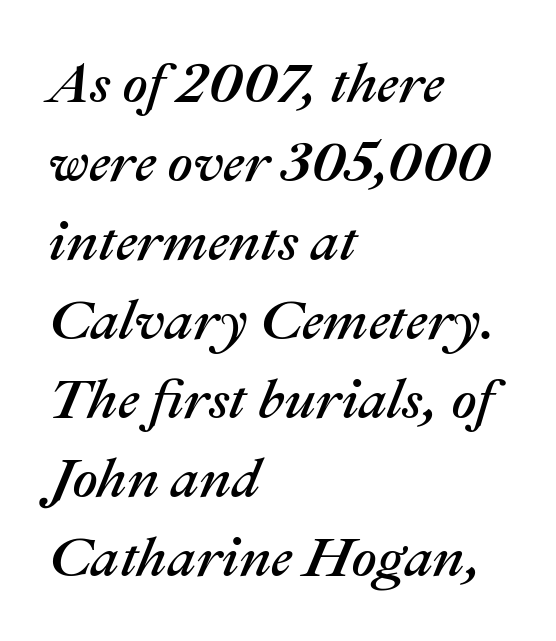
{"italic": "yes", "lean": "right", "slant_degrees": 22, "width": "normal", "stroke_contrast": "medium", "x_height": "medium", "monospaced": "no", "underline": "no", "align": "left", "line_spacing": "normal", "line_spacing_ratio": 1.41, "letter_spacing": "normal", "letter_spacing_em": 0.0, "glyph_px": 56}
